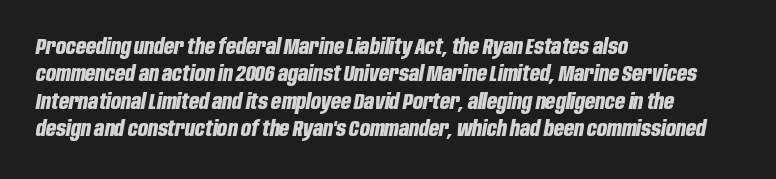
The image shows 22 px bold type, italic (leaning right); set left-aligned, normal line spacing (1.25x), normal letter spacing, not underlined.
